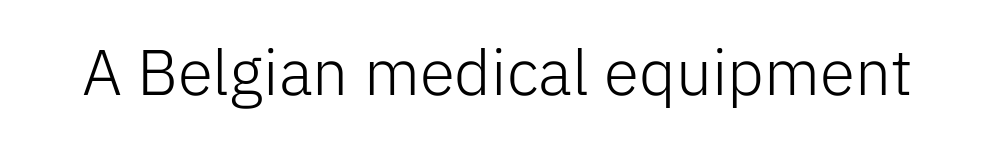
Q: Is the text bold? A: No.
Q: Is the text italic (slanted)? A: No, it is upright.
Q: Is the typeface a serif or a sans-serif typeface? A: Sans-serif.
Q: Is the text underlined? A: No.
Q: Is the spacing between letters normal or unusually wide? A: Normal.
Q: Width (condensed, normal, or wide)? A: Normal.
Q: Stroke contrast? A: Low.
Q: x-height? A: Medium.
Q: Monospaced? A: No.
